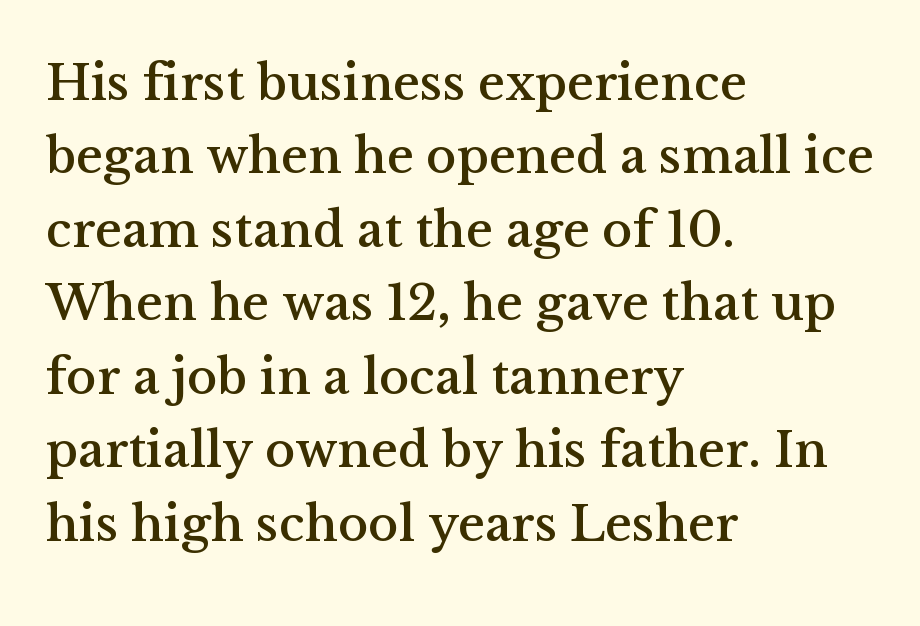
Q: Is the text italic (slanted)? A: No, it is upright.
Q: Is the typeface a serif or a sans-serif typeface? A: Serif.
Q: Is the text underlined? A: No.
Q: How is the paragraph aligned? A: Left-aligned.
Q: Is the spacing between letters normal or unusually wide? A: Normal.
Q: Is the spacing between lines tight, normal or loose? A: Normal.
Q: Width (condensed, normal, or wide)? A: Normal.
Q: Stroke contrast? A: Medium.
Q: x-height? A: Medium.
Q: Monospaced? A: No.
